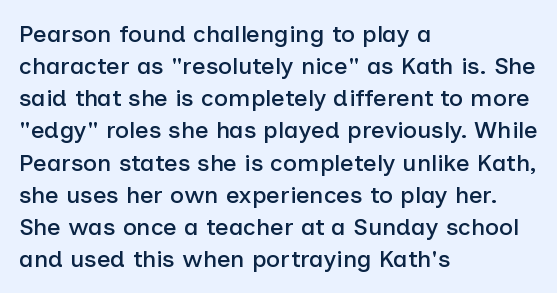
The image shows 24 px text type, upright; set left-aligned, normal line spacing (1.34x), normal letter spacing, not underlined.
